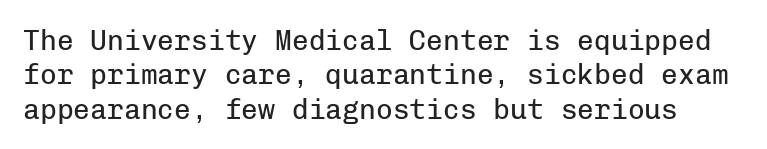
Characters follow at the spacing the type designer built in. Anything drawn beneath the words? Only blank space. Summary of weight: not heavy and not bold. A sans-serif font was chosen for this passage. This sample uses an upright cut, with every glyph sitting square on the baseline.
